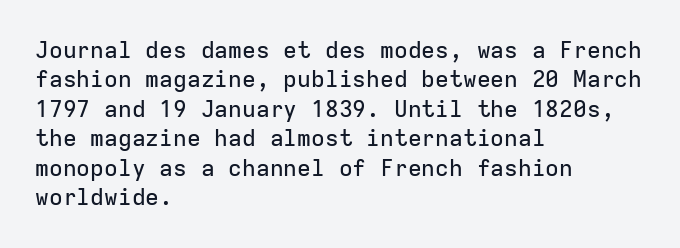
The image shows 23 px text type, upright; set left-aligned, normal line spacing (1.28x), normal letter spacing, not underlined.
